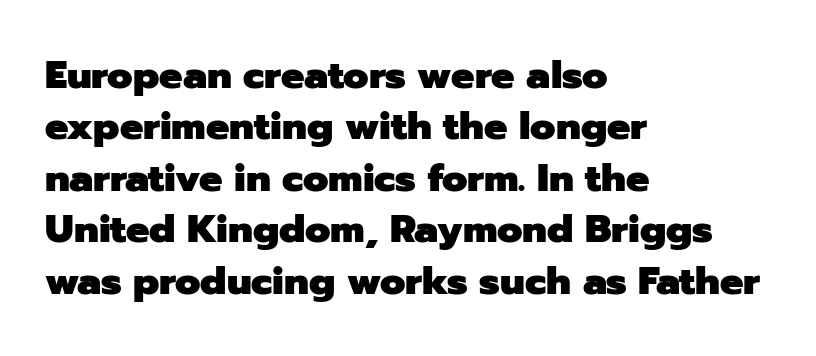
Alignment: flush left. These lines carry a lot of weight — the face is fully bold. In terms of letterform style, serifs are entirely absent. Has an underline been added? It has not.
